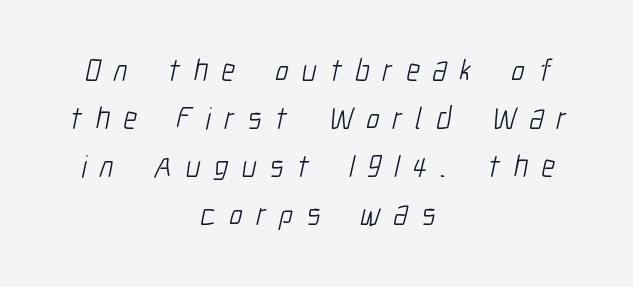
Q: Is the text bold? A: No.
Q: Is the typeface a serif or a sans-serif typeface? A: Sans-serif.
Q: Is the text underlined? A: No.
Q: How is the paragraph aligned? A: Centered.
Q: Is the spacing between letters normal or unusually wide? A: Unusually wide.
Q: Is the spacing between lines tight, normal or loose? A: Normal.
Q: Width (condensed, normal, or wide)? A: Condensed.
Q: Stroke contrast? A: Low.
Q: x-height? A: Medium.
Q: Monospaced? A: No.
